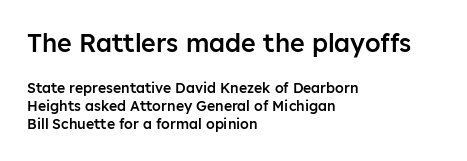
Q: Is the text bold? A: Semi-bold.
Q: Is the text italic (slanted)? A: No, it is upright.
Q: Is the text underlined? A: No.
Q: How is the paragraph aligned? A: Left-aligned.
Q: Is the spacing between letters normal or unusually wide? A: Normal.
Q: Is the spacing between lines tight, normal or loose? A: Normal.
Q: Which block of text is set in a larger size, the first (top) or the second (bottom)? A: The first (top) one.
